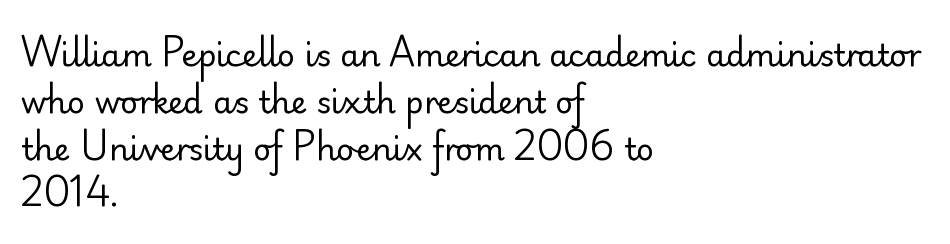
{"serif": "no", "italic": "no", "bold": "no", "weight": "regular", "width": "normal", "stroke_contrast": "low", "x_height": "small", "monospaced": "no", "underline": "no", "align": "left", "line_spacing": "normal", "line_spacing_ratio": 1.51, "letter_spacing": "normal", "letter_spacing_em": 0.0, "glyph_px": 31}
